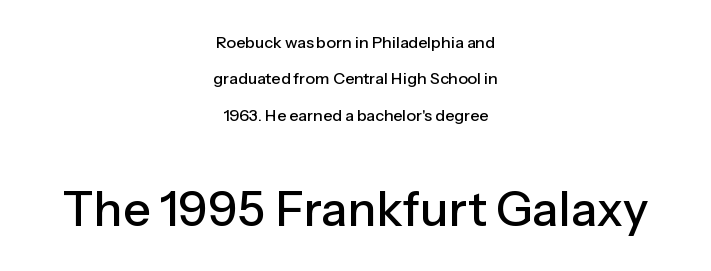
Q: Is the text italic (slanted)? A: No, it is upright.
Q: Is the typeface a serif or a sans-serif typeface? A: Sans-serif.
Q: Is the text underlined? A: No.
Q: How is the paragraph aligned? A: Centered.
Q: Is the spacing between letters normal or unusually wide? A: Normal.
Q: Is the spacing between lines tight, normal or loose? A: Loose.
Q: Which block of text is set in a larger size, the first (top) or the second (bottom)? A: The second (bottom) one.
Q: Width (condensed, normal, or wide)? A: Normal.
Q: Stroke contrast? A: Low.
Q: x-height? A: Medium.
Q: Monospaced? A: No.
